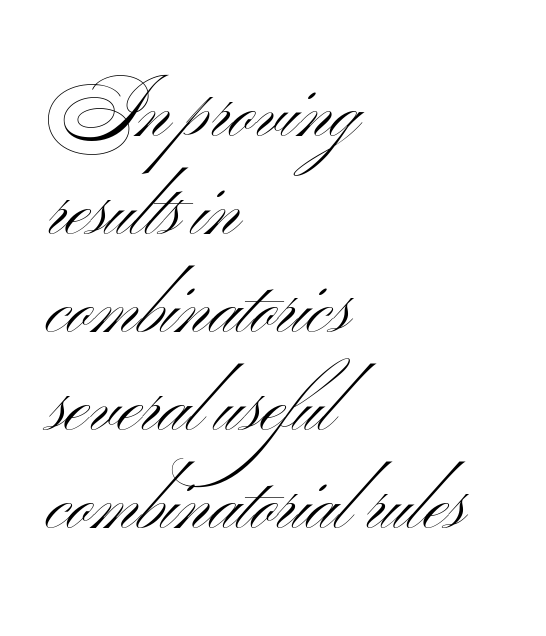
{"serif": "no", "bold": "no", "weight": "light", "width": "wide", "stroke_contrast": "medium", "x_height": "small", "monospaced": "no", "underline": "no", "align": "left", "line_spacing": "normal", "line_spacing_ratio": 1.29, "letter_spacing": "normal", "letter_spacing_em": 0.0, "glyph_px": 76}
